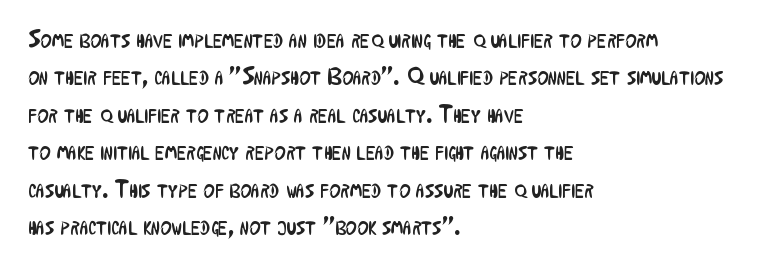
{"italic": "no", "bold": "no", "underline": "no", "align": "left", "line_spacing": "normal", "line_spacing_ratio": 1.56, "letter_spacing": "normal", "letter_spacing_em": 0.0, "glyph_px": 24}
